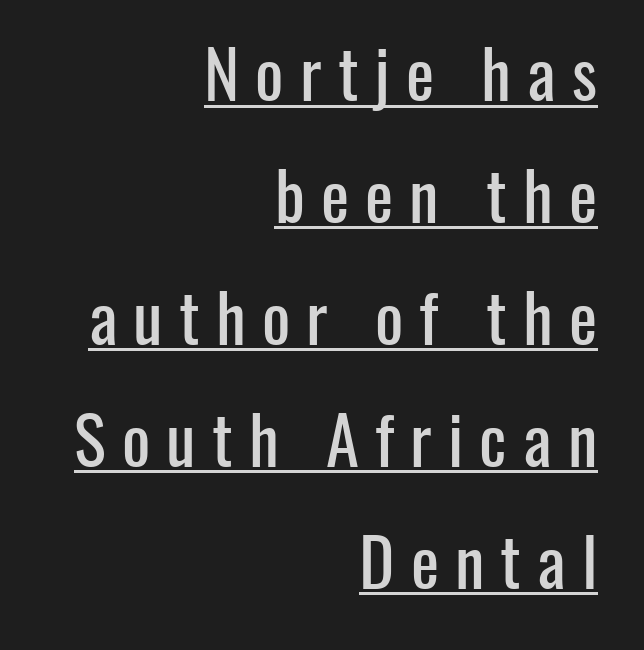
The image shows 67 px condensed sans-serif type, upright; set right-aligned, line spacing 1.82x, unusually wide letter spacing (+0.24 em), underlined; low stroke contrast and a medium x-height.
